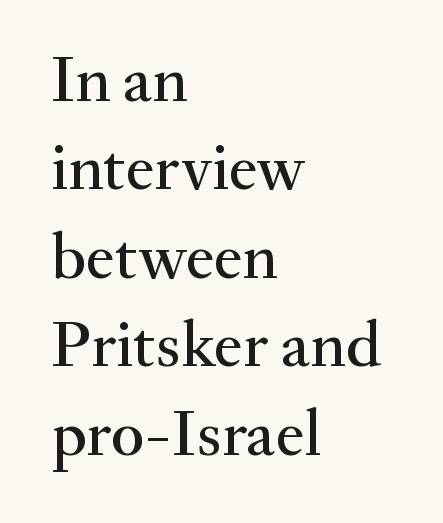
The image shows 66 px serif type, upright; set left-aligned, normal line spacing (1.34x), normal letter spacing, not underlined; medium stroke contrast and a small x-height.
